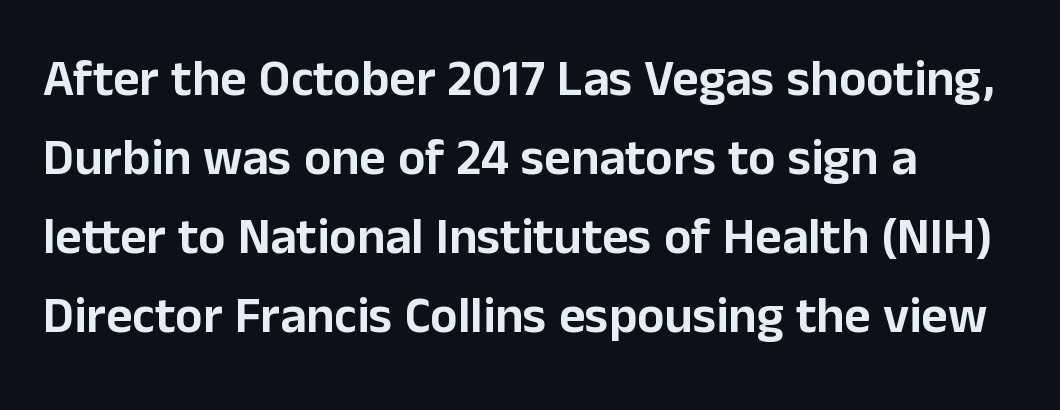
Q: Is the text italic (slanted)? A: No, it is upright.
Q: Is the typeface a serif or a sans-serif typeface? A: Sans-serif.
Q: Is the text underlined? A: No.
Q: How is the paragraph aligned? A: Left-aligned.
Q: Is the spacing between letters normal or unusually wide? A: Normal.
Q: Is the spacing between lines tight, normal or loose? A: Normal.
Q: Width (condensed, normal, or wide)? A: Normal.
Q: Stroke contrast? A: Low.
Q: x-height? A: Medium.
Q: Monospaced? A: No.
